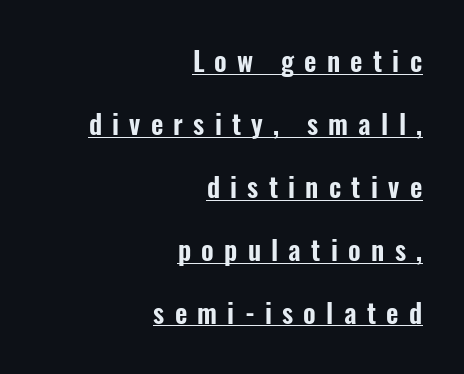
Every stem runs plumb, perpendicular to the baseline. In designer terms, the underline attribute is active on this setting. The text block is weighted toward the right margin, trailing off unevenly leftward. These lines have a slow, spaced-out rhythm from letter to letter. The space between consecutive lines is lavish.
